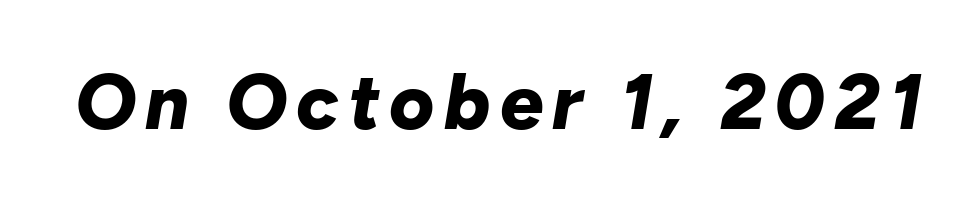
Bold? Absolutely — the strokes are thick and heavy. Proportional: the letters do not fall into vertical columns. The whole block is typeset with a tilt. The glyphs are unaccompanied by any horizontal stroke below them.
